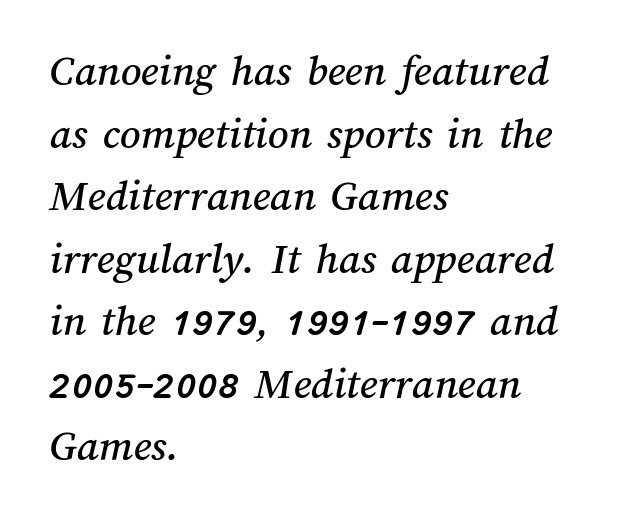
The image shows 45 px text type; set left-aligned, normal line spacing (1.39x), normal letter spacing, not underlined; medium stroke contrast and a medium x-height.
